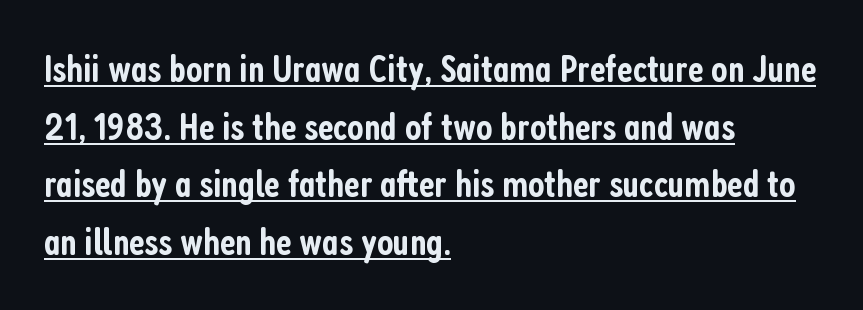
The image shows 39 px semibold, condensed sans-serif type, upright; set left-aligned, normal line spacing (1.48x), normal letter spacing, underlined; low stroke contrast and a medium x-height.
